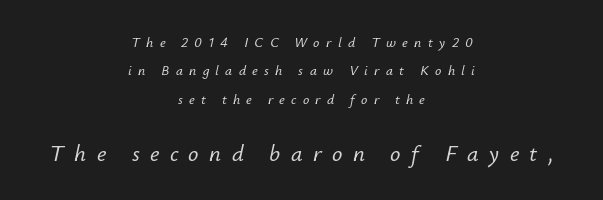
The paragraph has two soft edges and a firm central axis. Scale increases going downward across the two blocks. Characters follow at a spacing far wider than the type designer built in. Observe the lean: these are italic letterforms. The line-height multiplier appears high, well above default.
